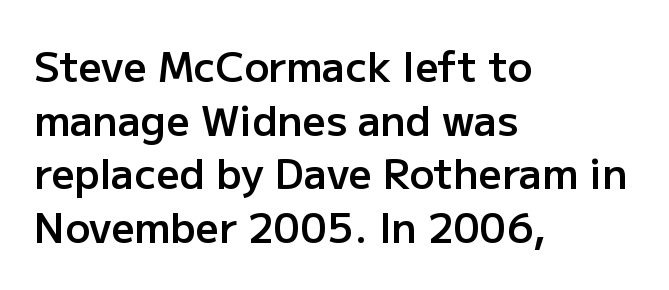
{"serif": "no", "italic": "no", "bold": "semi", "weight": "semibold", "width": "normal", "stroke_contrast": "low", "x_height": "medium", "monospaced": "no", "underline": "no", "align": "left", "line_spacing": "normal", "line_spacing_ratio": 1.31, "letter_spacing": "normal", "letter_spacing_em": 0.0, "glyph_px": 41}
